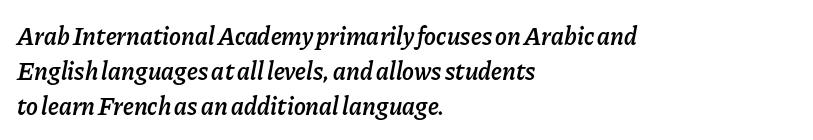
The image shows 25 px text type, italic (leaning right); set left-aligned, normal line spacing (1.4x), normal letter spacing, not underlined.
